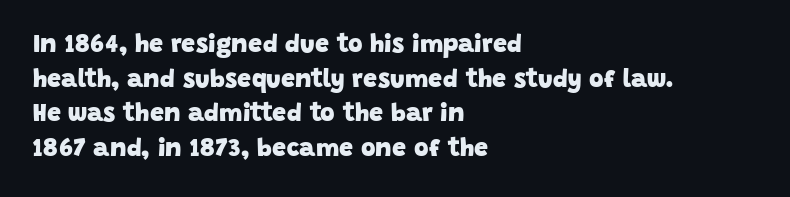
Q: Is the text bold? A: Yes.
Q: Is the text underlined? A: No.
Q: How is the paragraph aligned? A: Left-aligned.
Q: Is the spacing between letters normal or unusually wide? A: Normal.
Q: Is the spacing between lines tight, normal or loose? A: Normal.
